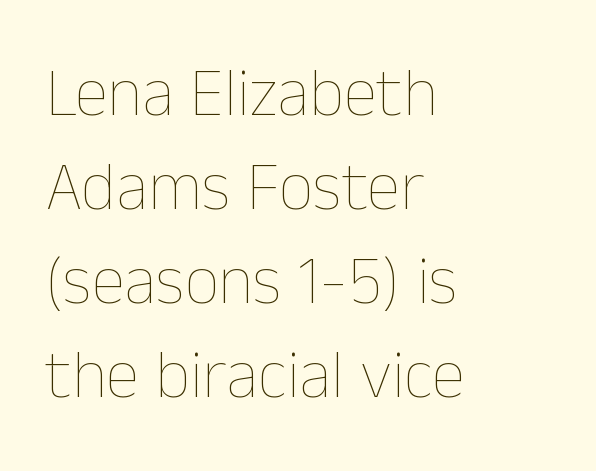
{"italic": "no", "bold": "no", "weight": "thin", "width": "normal", "stroke_contrast": "low", "x_height": "medium", "monospaced": "no", "underline": "no", "align": "left", "line_spacing": "normal", "line_spacing_ratio": 1.38, "letter_spacing": "normal", "letter_spacing_em": 0.0, "glyph_px": 68}
